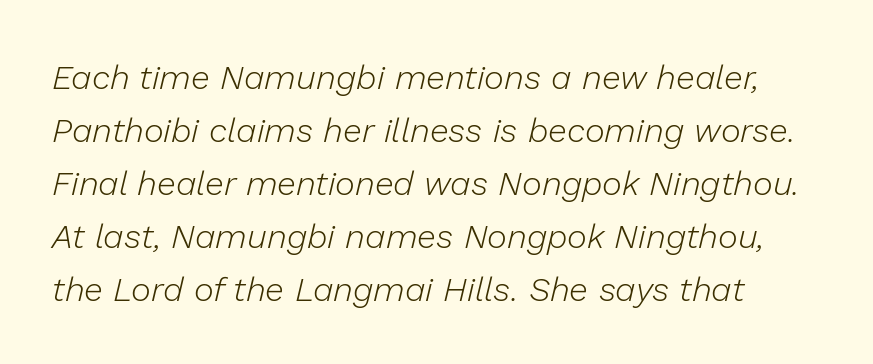
Has an underline been added? It has not. Does the leading feel generous? No, just average. The letters are slanted; this is an italic face. Is the stroke heavy? The answer is a plain regular-or-lighter. Honestly, the letter spacing is just normal — you wouldn't notice it.
